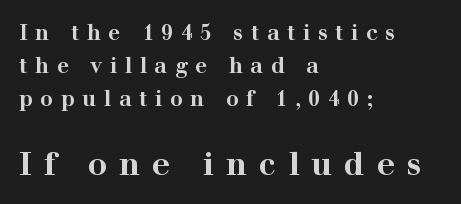
{"serif": "yes", "italic": "no", "bold": "yes", "weight": "bold", "width": "wide", "stroke_contrast": "high", "x_height": "medium", "monospaced": "no", "underline": "no", "align": "left", "line_spacing": "normal", "line_spacing_ratio": 1.58, "letter_spacing": "wide", "letter_spacing_em": 0.37, "larger_block": "second", "size_ratio": 1.52, "glyph_px": 32}
